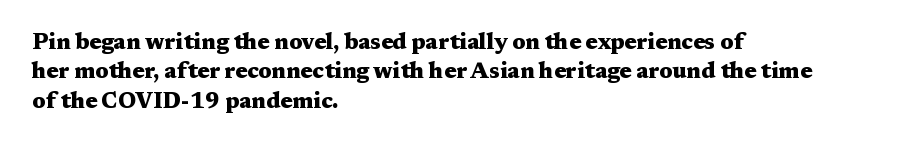
Every character sits straight up, as roman type does. Visually the block forms a straight wall on the left and a jagged coastline on the right. I'd describe the lettering as bold — thick and assertive. Unmarked baselines from the first word to the last.
